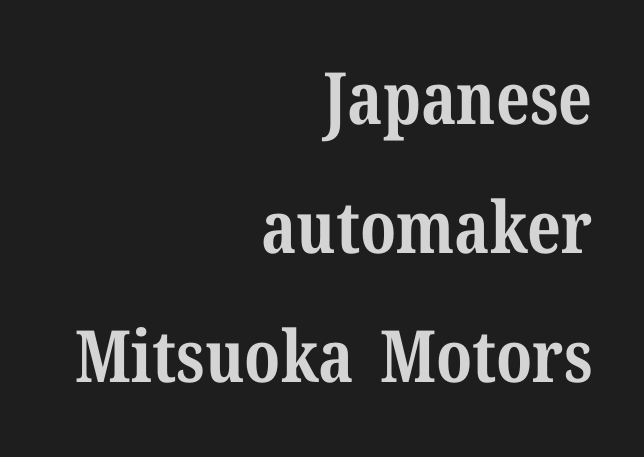
The image shows 72 px bold serif type, upright; set right-aligned, line spacing 1.79x, normal letter spacing, not underlined; medium stroke contrast and a medium x-height.
